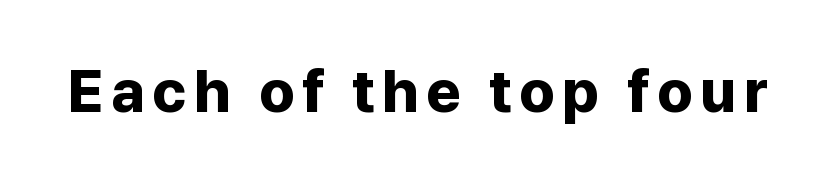
In terms of letterform style, serifs are entirely absent. Plenty of ink on the page — the face is bold. The passage shown is not underscored anywhere. Italic: no, the glyphs are upright roman. This sample has the flowing, uneven cadence of proportional lettering.
